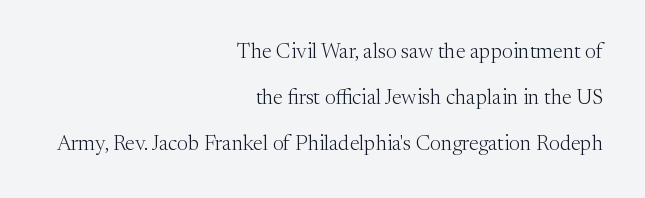
Q: Is the text bold? A: No.
Q: Is the text italic (slanted)? A: No, it is upright.
Q: Is the text underlined? A: No.
Q: How is the paragraph aligned? A: Right-aligned.
Q: Is the spacing between letters normal or unusually wide? A: Normal.
Q: Is the spacing between lines tight, normal or loose? A: Loose.
